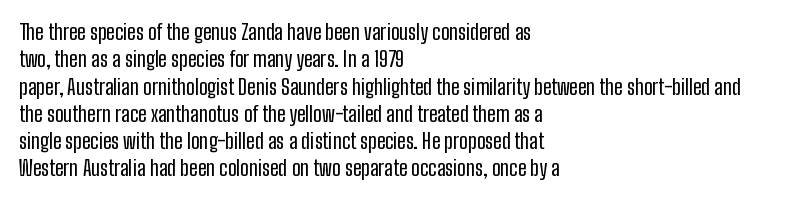
The image shows 21 px text type, upright; set left-aligned, normal line spacing (1.3x), normal letter spacing, not underlined.
